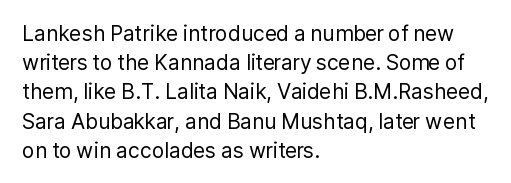
Tracking here is standard; glyphs follow each other at the usual distance. Heft: none added — not bold. These lines are set flush left with a ragged right edge. The letters stand straight up with perfectly vertical stems. Has an underline been added? It has not.
